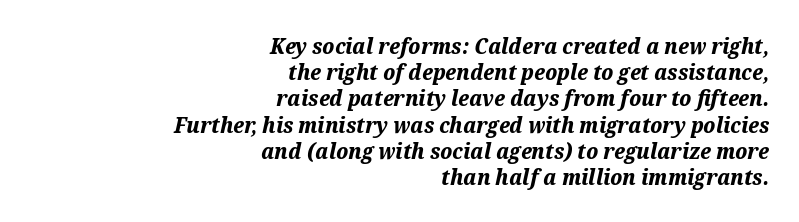
The image shows 22 px bold type, italic (leaning right); set right-aligned, line spacing 1.19x, normal letter spacing, not underlined.
